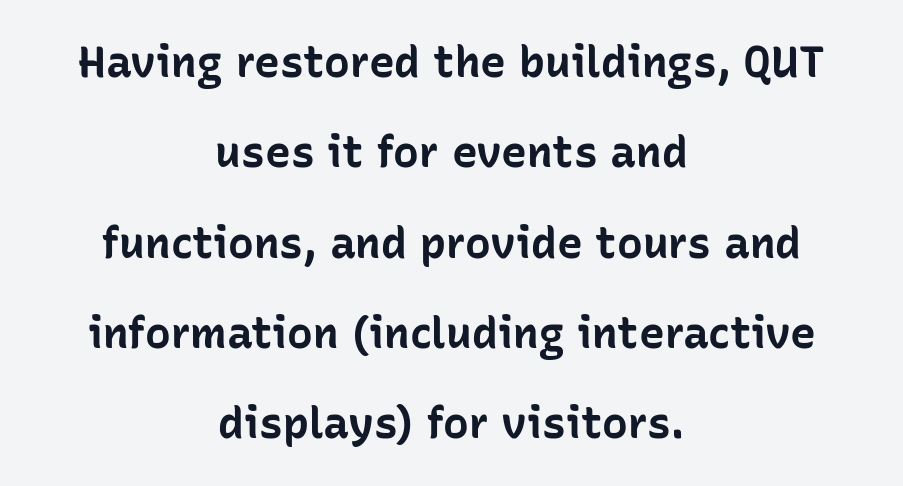
{"serif": "no", "italic": "no", "bold": "yes", "weight": "bold", "width": "normal", "stroke_contrast": "low", "x_height": "medium", "monospaced": "no", "underline": "no", "align": "center", "line_spacing": "loose", "line_spacing_ratio": 2.1, "letter_spacing": "normal", "letter_spacing_em": 0.0, "glyph_px": 43}
